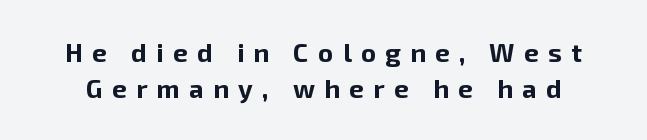
{"italic": "no", "bold": "yes", "underline": "no", "line_spacing": "normal", "line_spacing_ratio": 1.37, "letter_spacing": "wide", "letter_spacing_em": 0.36, "glyph_px": 26}
